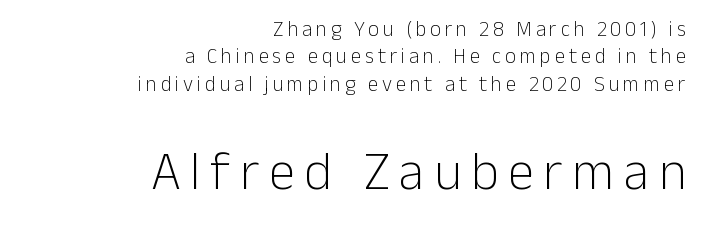
{"serif": "no", "italic": "no", "bold": "no", "weight": "light", "width": "normal", "stroke_contrast": "low", "x_height": "medium", "monospaced": "no", "underline": "no", "align": "right", "line_spacing": "normal", "line_spacing_ratio": 1.3, "larger_block": "second", "size_ratio": 2.52, "glyph_px": 53}
